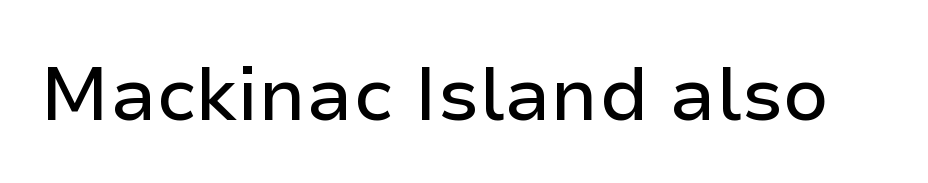
The image shows 75 px sans-serif type, upright; set normal letter spacing, not underlined; low stroke contrast and a medium x-height.
